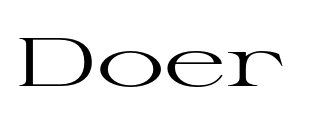
A typesetter would call this proportional, since set widths differ per character. The space beneath each line is pristine and unruled. The tracking reads as untouched default to a designer's eye. The face used here is seriffed, in the tradition of book romans.
